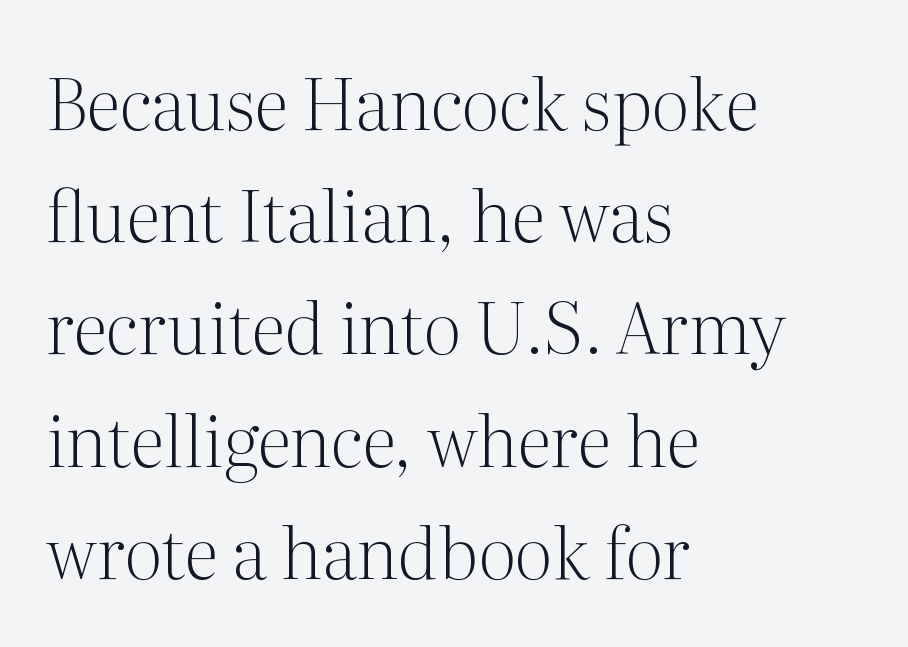
The image shows 71 px light serif type, upright; set left-aligned, normal line spacing (1.58x), normal letter spacing, not underlined; medium stroke contrast and a medium x-height.
